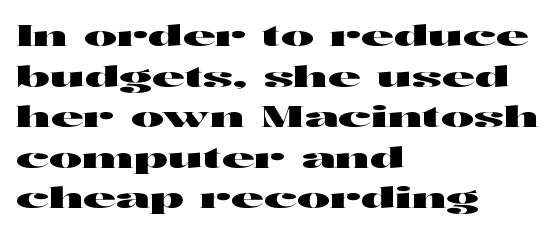
{"serif": "no", "italic": "no", "width": "wide", "stroke_contrast": "high", "x_height": "medium", "monospaced": "no", "underline": "no", "align": "left", "line_spacing": "normal", "line_spacing_ratio": 1.45, "letter_spacing": "normal", "letter_spacing_em": 0.0, "glyph_px": 28}
